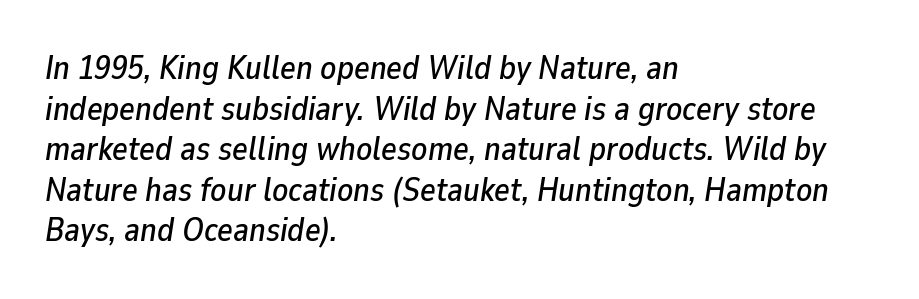
Q: Is the text italic (slanted)? A: Yes, it leans right by about 9 degrees.
Q: Is the text underlined? A: No.
Q: How is the paragraph aligned? A: Left-aligned.
Q: Is the spacing between letters normal or unusually wide? A: Normal.
Q: Width (condensed, normal, or wide)? A: Normal.
Q: Stroke contrast? A: Low.
Q: x-height? A: Medium.
Q: Monospaced? A: No.
